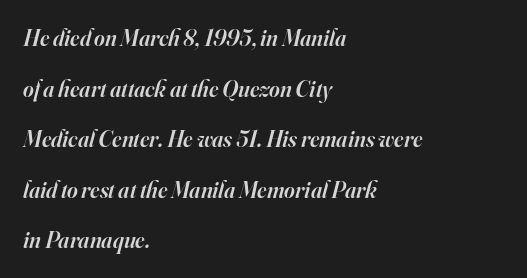
Quick note: italic. Reading down the block, your eye returns to a fixed left position each line. This sample trades compactness for vertical openness between lines. This sample uses plain, unmodified letter spacing. Underline: absent.
